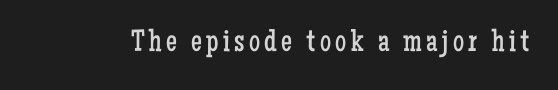
{"serif": "yes", "italic": "no", "bold": "no", "weight": "regular", "width": "condensed", "stroke_contrast": "low", "x_height": "medium", "monospaced": "no", "underline": "no", "glyph_px": 31}
